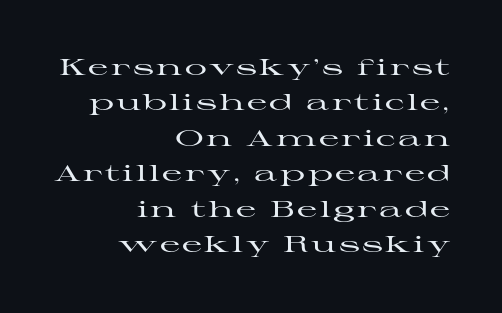
The image shows 22 px text type, upright; set right-aligned, normal line spacing (1.61x), not underlined.
